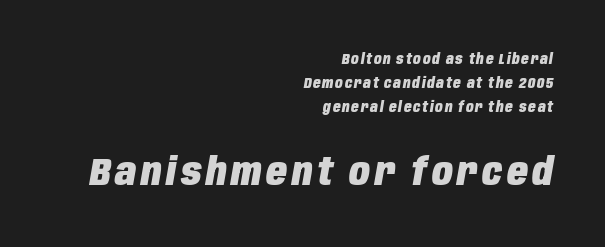
You could not count columns in this text — the font is proportionally spaced. Reading down the block, your eye finds every line finishing at a fixed right position. Summary of vertical rhythm: regular, with standard interline spacing. Larger block? The one below; the one above is distinctly smaller.
